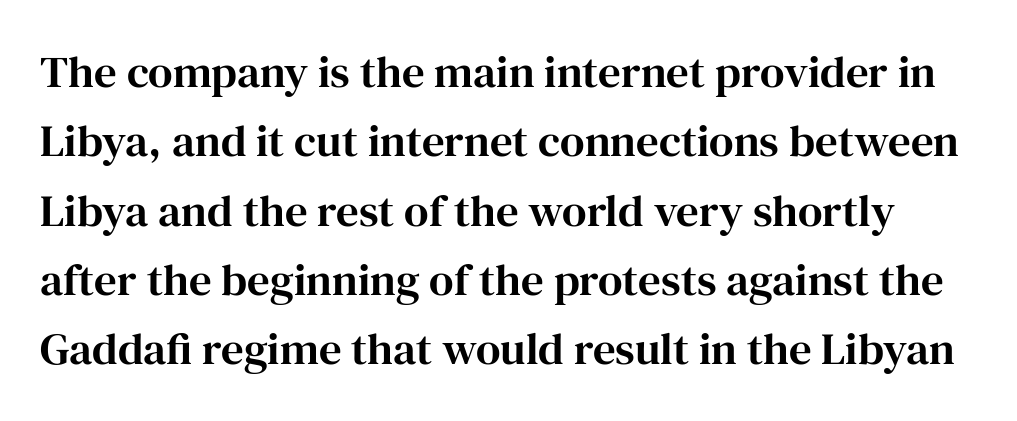
Underline: absent. Tracking value appears to be zero — textbook default spacing. Regular leading. The passage shown is typed in a proportional face where columns would drift.
